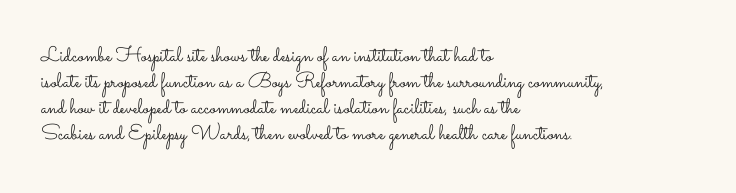
The image shows 21 px text type; set left-aligned, line spacing 1.24x, normal letter spacing, not underlined.
